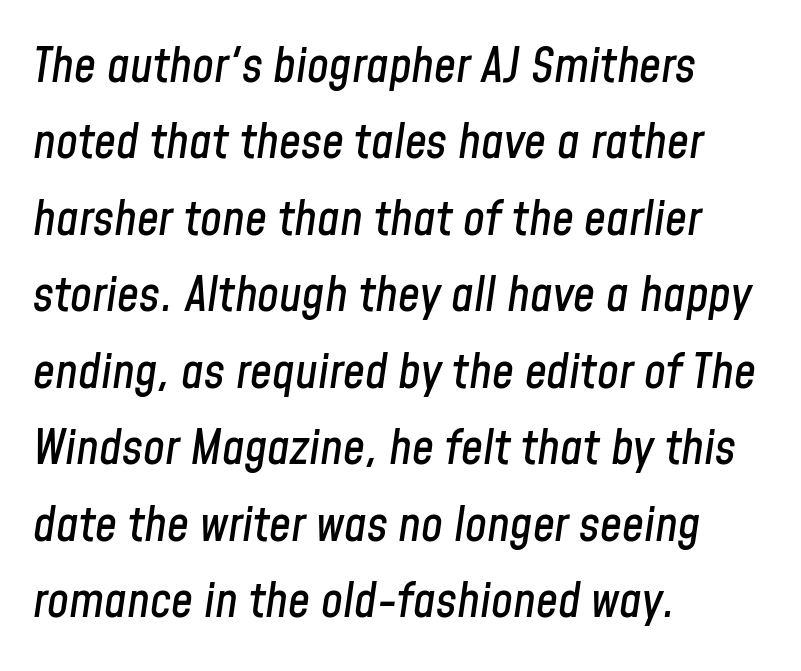
Q: Is the text italic (slanted)? A: Yes, it leans right by about 8 degrees.
Q: Is the text underlined? A: No.
Q: How is the paragraph aligned? A: Left-aligned.
Q: Is the spacing between letters normal or unusually wide? A: Normal.
Q: Is the spacing between lines tight, normal or loose? A: Normal.
Q: Width (condensed, normal, or wide)? A: Condensed.
Q: Stroke contrast? A: Low.
Q: x-height? A: Medium.
Q: Monospaced? A: No.
